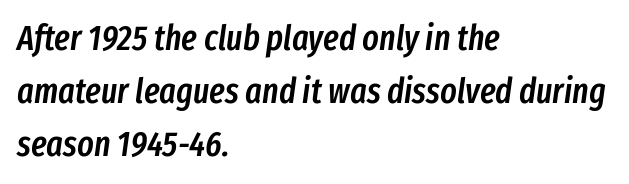
{"italic": "yes", "lean": "right", "slant_degrees": 8, "bold": "semi", "weight": "semibold", "width": "condensed", "stroke_contrast": "low", "x_height": "medium", "monospaced": "no", "underline": "no", "align": "left", "line_spacing": "normal", "line_spacing_ratio": 1.52, "letter_spacing": "normal", "letter_spacing_em": 0.0, "glyph_px": 35}
